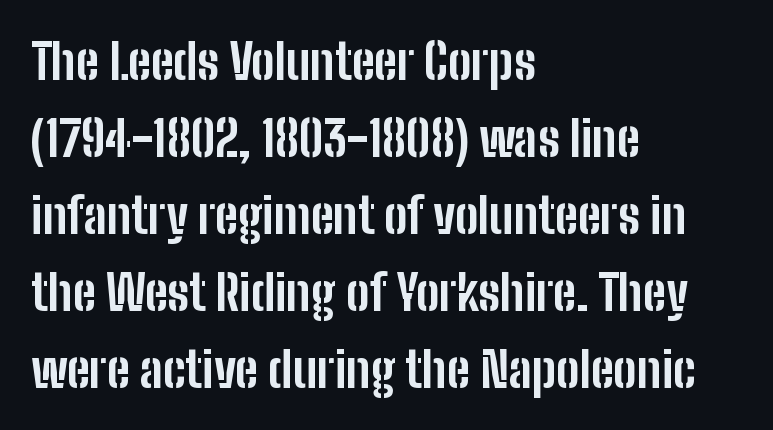
Every character sits straight up, as roman type does. The face used here is rendered with its standard letterfit. Descenders are the only things crossing below the line. Stroke terminals: plain, sans-serif. Character widths vary here, with narrow letters taking less room than wide ones. Heavy-handed strokes throughout: this text is bold.
